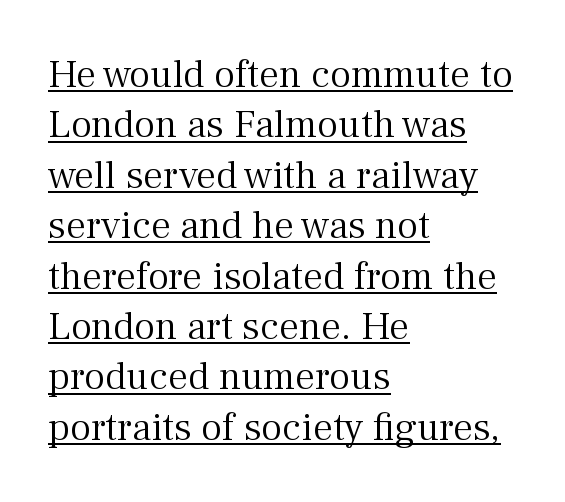
The image shows 40 px light serif type, upright; set left-aligned, normal line spacing (1.26x), normal letter spacing, underlined; medium stroke contrast and a medium x-height.
